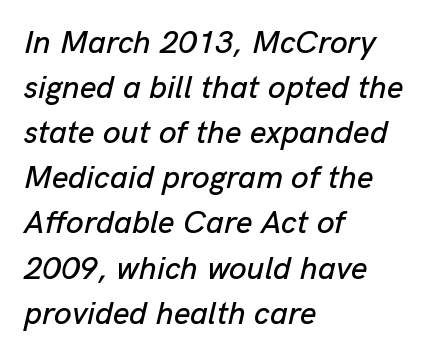
The image shows 32 px text type, italic (leaning right); set left-aligned, normal line spacing (1.41x), normal letter spacing, not underlined; low stroke contrast and a medium x-height.
